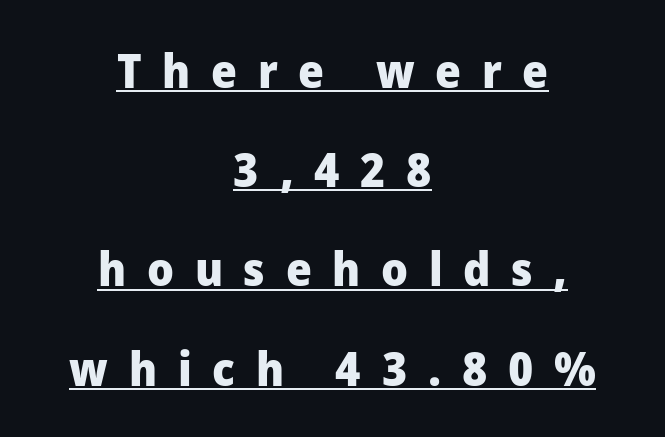
Q: Is the text bold? A: Yes.
Q: Is the text italic (slanted)? A: No, it is upright.
Q: Is the typeface a serif or a sans-serif typeface? A: Sans-serif.
Q: Is the text underlined? A: Yes.
Q: How is the paragraph aligned? A: Centered.
Q: Is the spacing between letters normal or unusually wide? A: Unusually wide.
Q: Is the spacing between lines tight, normal or loose? A: Loose.
Q: Width (condensed, normal, or wide)? A: Normal.
Q: Stroke contrast? A: Low.
Q: x-height? A: Medium.
Q: Monospaced? A: No.
